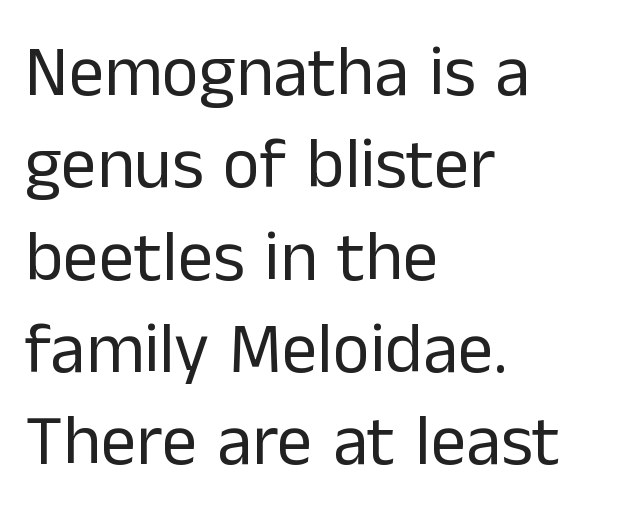
{"serif": "no", "italic": "no", "bold": "no", "weight": "regular", "width": "normal", "stroke_contrast": "low", "x_height": "medium", "monospaced": "no", "underline": "no", "align": "left", "line_spacing": "normal", "line_spacing_ratio": 1.3, "letter_spacing": "normal", "letter_spacing_em": 0.0, "glyph_px": 71}
